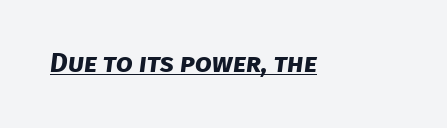
{"bold": "yes", "underline": "yes", "letter_spacing": "normal", "letter_spacing_em": 0.0, "glyph_px": 27}
